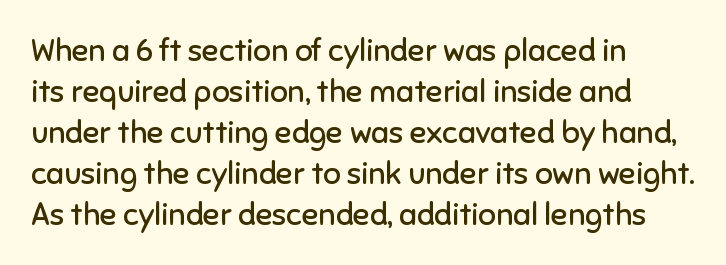
{"serif": "no", "italic": "no", "bold": "no", "weight": "regular", "width": "normal", "stroke_contrast": "low", "x_height": "medium", "monospaced": "no", "underline": "no", "align": "left", "line_spacing": "normal", "line_spacing_ratio": 1.32, "letter_spacing": "normal", "letter_spacing_em": 0.0, "glyph_px": 31}
